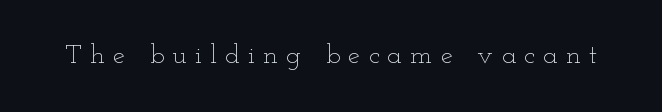
Q: Is the text bold? A: No.
Q: Is the text italic (slanted)? A: No, it is upright.
Q: Is the text underlined? A: No.
Q: Is the spacing between letters normal or unusually wide? A: Unusually wide.
